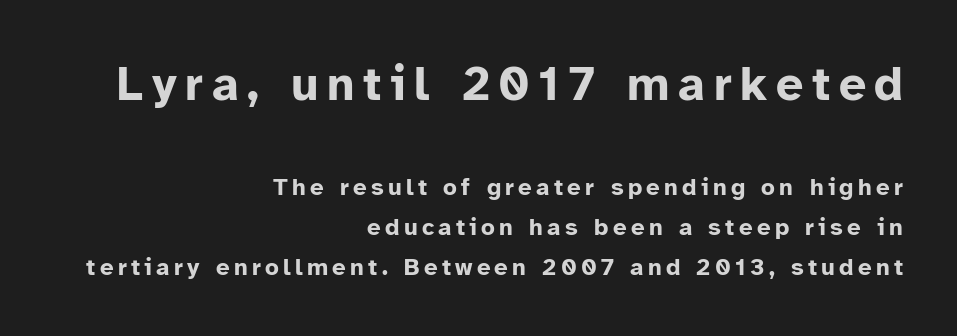
Q: Is the text bold? A: Yes.
Q: Is the text italic (slanted)? A: No, it is upright.
Q: Is the typeface a serif or a sans-serif typeface? A: Sans-serif.
Q: Is the text underlined? A: No.
Q: How is the paragraph aligned? A: Right-aligned.
Q: Is the spacing between lines tight, normal or loose? A: Normal.
Q: Which block of text is set in a larger size, the first (top) or the second (bottom)? A: The first (top) one.
Q: Width (condensed, normal, or wide)? A: Normal.
Q: Stroke contrast? A: Low.
Q: x-height? A: Medium.
Q: Monospaced? A: No.
